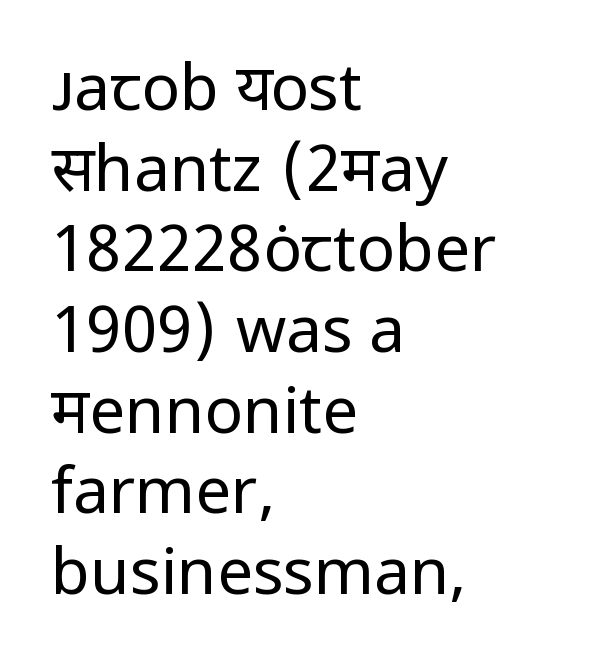
The image shows 64 px regular-weight sans-serif type, upright; set left-aligned, normal line spacing (1.26x), normal letter spacing, not underlined; low stroke contrast and a medium x-height.
